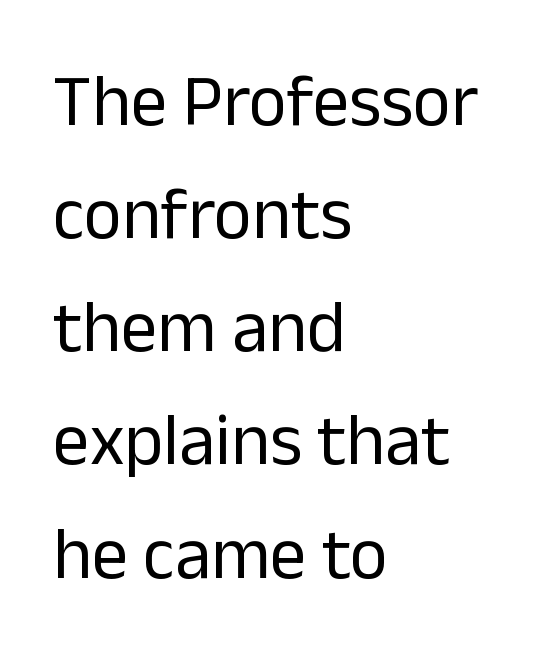
{"serif": "no", "italic": "no", "bold": "no", "weight": "regular", "width": "normal", "stroke_contrast": "low", "x_height": "medium", "monospaced": "no", "underline": "no", "align": "left", "line_spacing": "normal", "line_spacing_ratio": 1.55, "letter_spacing": "normal", "letter_spacing_em": 0.0, "glyph_px": 73}
